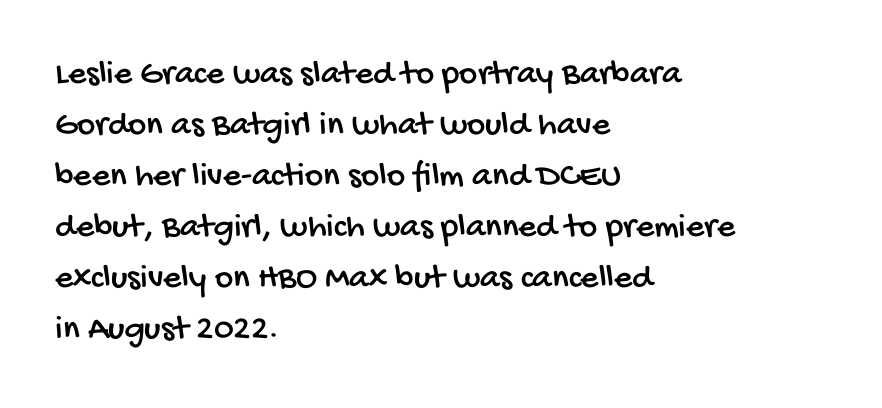
Do the characters align in a grid? No, the font is proportional. Only glyphs here, with clear space below each row. This sample keeps an unexceptional amount of space between lines. Glyph-to-glyph distance matches everyday printed text. Which margin do the lines hug? The left one — the right edge is uneven.
